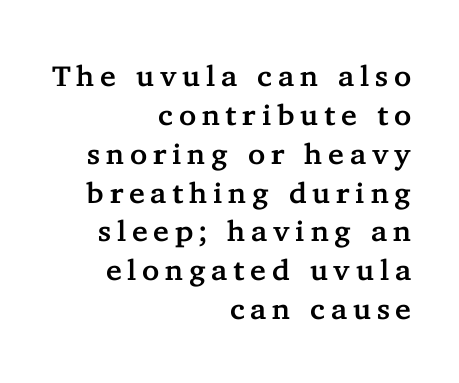
The image shows 29 px serif type, upright; set right-aligned, normal line spacing (1.34x), unusually wide letter spacing (+0.2 em), not underlined; low stroke contrast and a medium x-height.
